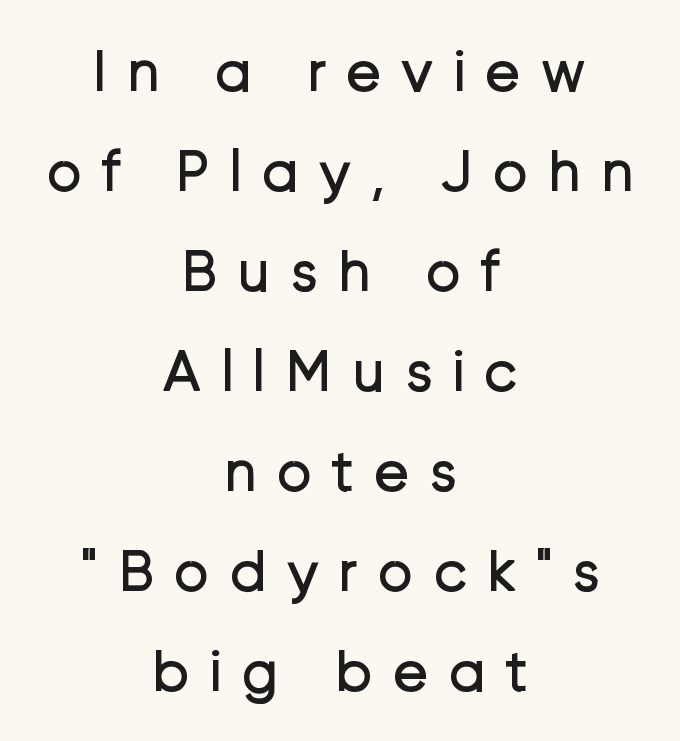
The image shows 61 px regular-weight sans-serif type, upright; set centered, normal line spacing (1.64x), unusually wide letter spacing (+0.31 em), not underlined; low stroke contrast and a medium x-height.
